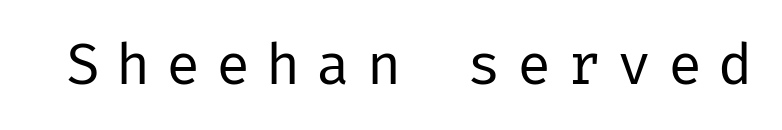
Q: Is the text bold? A: No.
Q: Is the text italic (slanted)? A: No, it is upright.
Q: Is the typeface a serif or a sans-serif typeface? A: Sans-serif.
Q: Is the text underlined? A: No.
Q: Is the spacing between letters normal or unusually wide? A: Unusually wide.
Q: Width (condensed, normal, or wide)? A: Normal.
Q: Stroke contrast? A: Low.
Q: x-height? A: Medium.
